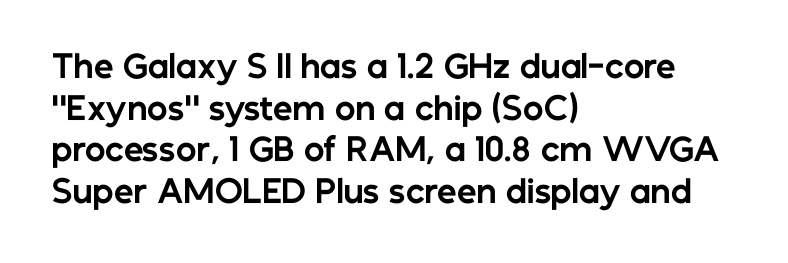
The image shows 31 px bold sans-serif type, upright; set left-aligned, normal line spacing (1.34x), normal letter spacing, not underlined; low stroke contrast and a medium x-height.
